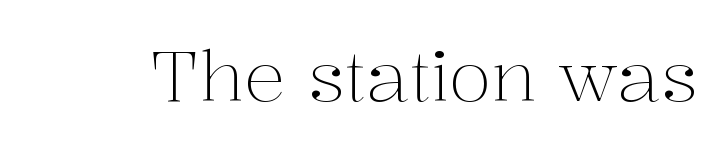
{"serif": "yes", "italic": "no", "bold": "no", "weight": "light", "width": "normal", "stroke_contrast": "medium", "x_height": "medium", "monospaced": "no", "underline": "no", "letter_spacing": "normal", "letter_spacing_em": 0.0, "glyph_px": 70}
